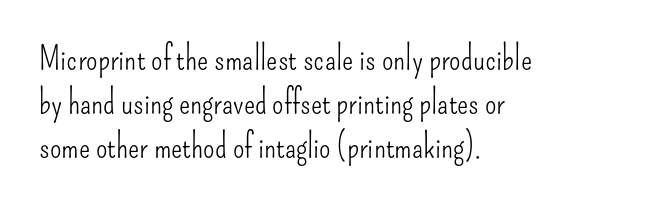
The image shows 33 px light, condensed sans-serif type, upright; set left-aligned, normal line spacing (1.33x), normal letter spacing, not underlined; low stroke contrast and a small x-height.
